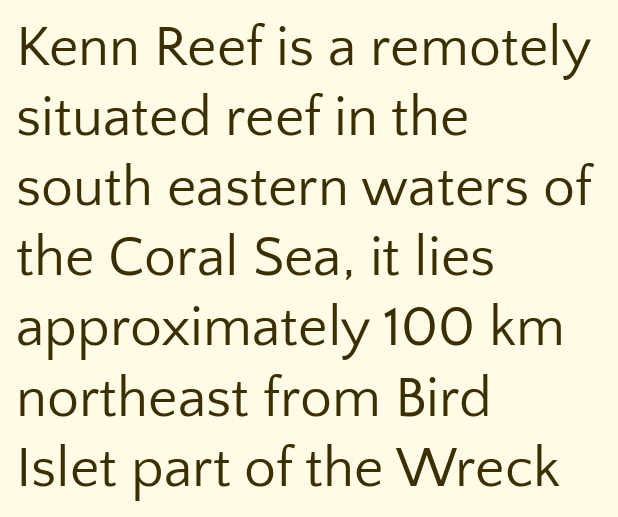
The baseline area is clear. Italic: no, the glyphs are upright roman. You could not count columns in this text — the font is proportionally spaced. These glyphs show unthickened strokes, regular width or finer. The passage shown has conventional tracking throughout.
